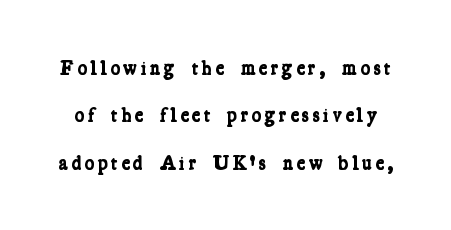
{"bold": "yes", "underline": "no", "line_spacing": "loose", "line_spacing_ratio": 2.37, "glyph_px": 20}
